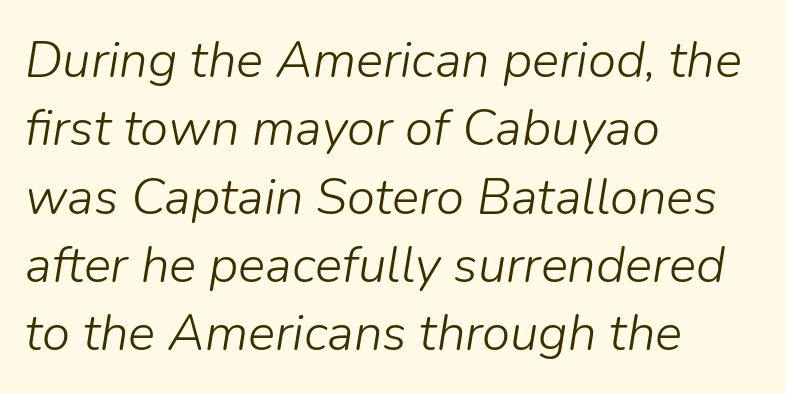
{"italic": "yes", "lean": "right", "slant_degrees": 9, "bold": "no", "weight": "light", "width": "normal", "stroke_contrast": "low", "x_height": "medium", "monospaced": "no", "underline": "no", "align": "left", "line_spacing": "normal", "line_spacing_ratio": 1.34, "letter_spacing": "normal", "letter_spacing_em": 0.0, "glyph_px": 51}
